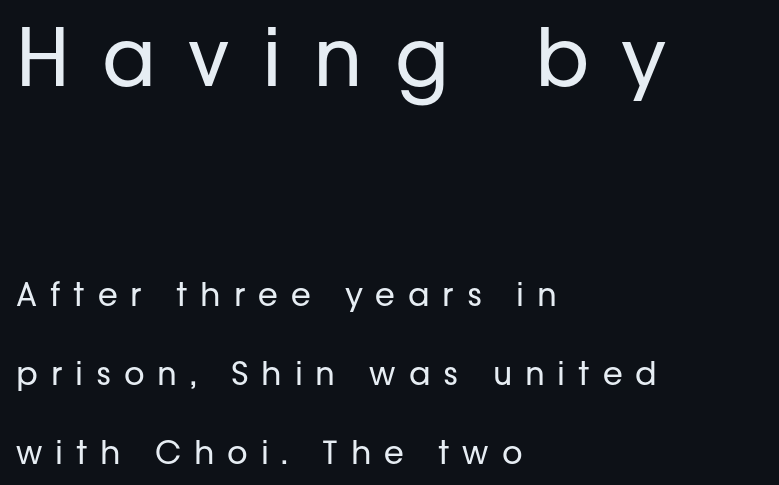
Q: Is the text bold? A: No.
Q: Is the text italic (slanted)? A: No, it is upright.
Q: Is the typeface a serif or a sans-serif typeface? A: Sans-serif.
Q: Is the text underlined? A: No.
Q: How is the paragraph aligned? A: Left-aligned.
Q: Is the spacing between letters normal or unusually wide? A: Unusually wide.
Q: Is the spacing between lines tight, normal or loose? A: Loose.
Q: Which block of text is set in a larger size, the first (top) or the second (bottom)? A: The first (top) one.
Q: Width (condensed, normal, or wide)? A: Normal.
Q: Stroke contrast? A: Low.
Q: x-height? A: Medium.
Q: Monospaced? A: No.
